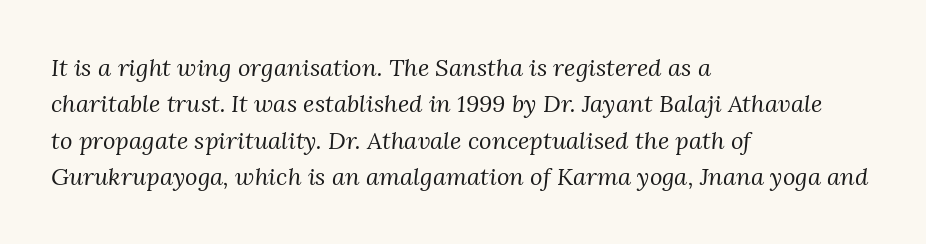
{"italic": "yes", "lean": "right", "slant_degrees": 3, "bold": "no", "underline": "no", "align": "left", "line_spacing": "normal", "line_spacing_ratio": 1.52, "letter_spacing": "normal", "letter_spacing_em": 0.0, "glyph_px": 24}
